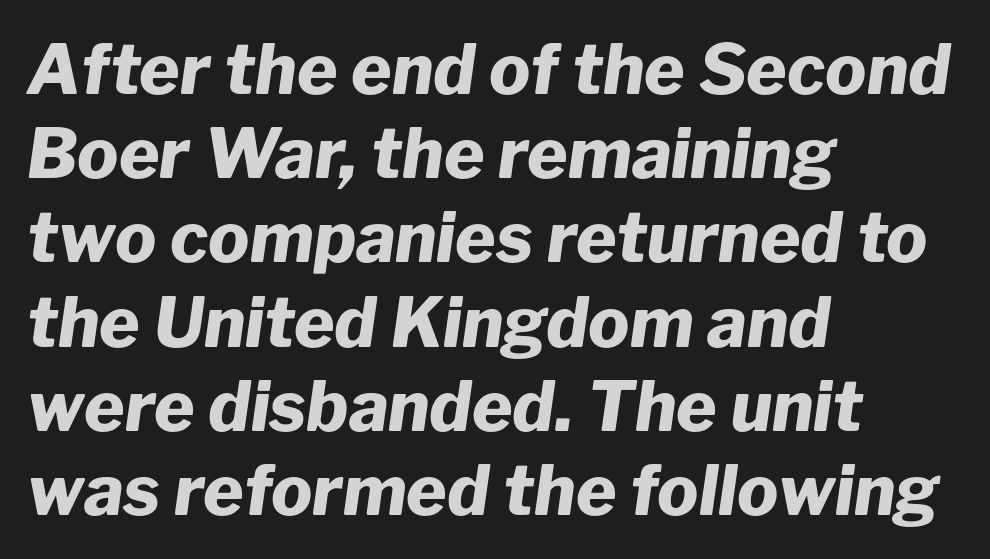
Q: Is the text bold? A: Yes.
Q: Is the text italic (slanted)? A: Yes, it leans right by about 8 degrees.
Q: Is the text underlined? A: No.
Q: How is the paragraph aligned? A: Left-aligned.
Q: Is the spacing between letters normal or unusually wide? A: Normal.
Q: Width (condensed, normal, or wide)? A: Normal.
Q: Stroke contrast? A: Low.
Q: x-height? A: Medium.
Q: Monospaced? A: No.
